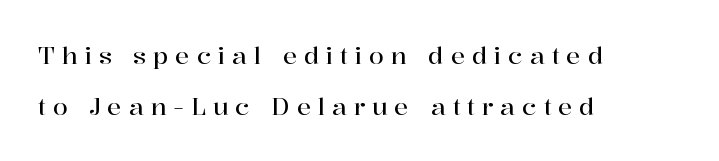
The image shows 24 px text type, upright; set left-aligned, loose line spacing (2.11x), unusually wide letter spacing (+0.28 em), not underlined.
